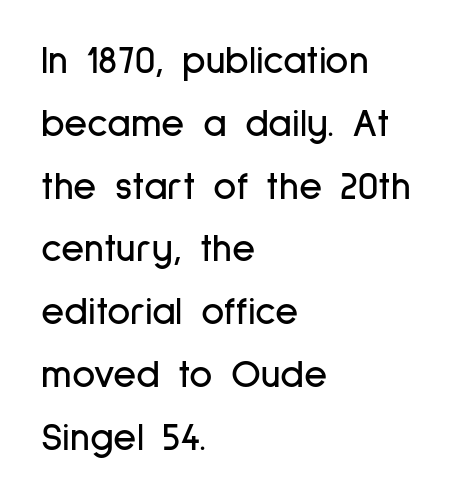
The image shows 40 px condensed sans-serif type, upright; set left-aligned, normal line spacing (1.57x), normal letter spacing, not underlined; low stroke contrast and a medium x-height.
